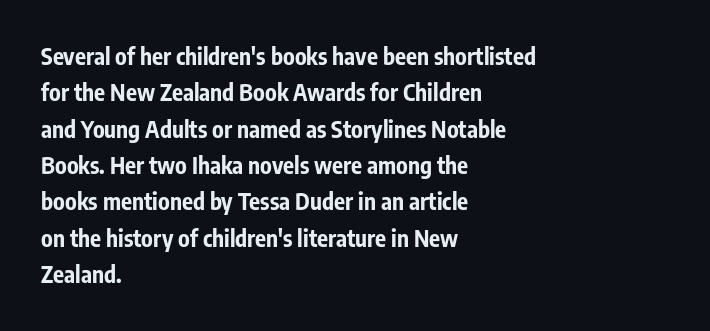
The image shows 23 px bold type, upright; set left-aligned, normal line spacing (1.58x), normal letter spacing, not underlined.
